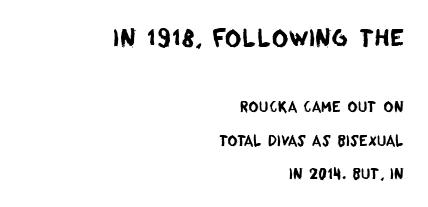
{"underline": "no", "align": "right", "line_spacing": "loose", "line_spacing_ratio": 2.41, "letter_spacing": "normal", "letter_spacing_em": 0.0, "larger_block": "first", "size_ratio": 1.64, "glyph_px": 23}
